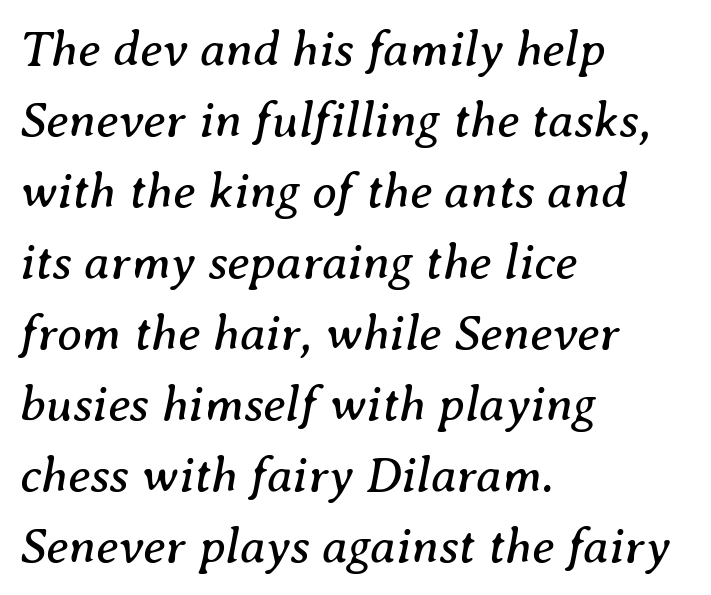
Q: Is the text bold? A: No.
Q: Is the text italic (slanted)? A: Yes, it leans right by about 8 degrees.
Q: Is the typeface a serif or a sans-serif typeface? A: Serif.
Q: Is the text underlined? A: No.
Q: How is the paragraph aligned? A: Left-aligned.
Q: Is the spacing between letters normal or unusually wide? A: Normal.
Q: Is the spacing between lines tight, normal or loose? A: Normal.
Q: Width (condensed, normal, or wide)? A: Normal.
Q: Stroke contrast? A: Medium.
Q: x-height? A: Medium.
Q: Monospaced? A: No.
